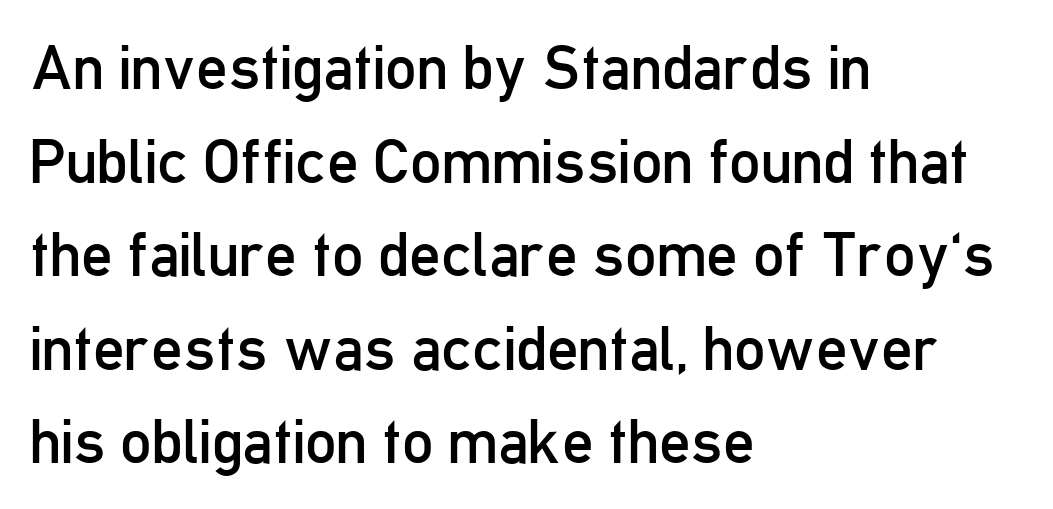
Q: Is the text bold? A: No.
Q: Is the text italic (slanted)? A: No, it is upright.
Q: Is the typeface a serif or a sans-serif typeface? A: Sans-serif.
Q: Is the text underlined? A: No.
Q: How is the paragraph aligned? A: Left-aligned.
Q: Is the spacing between letters normal or unusually wide? A: Normal.
Q: Is the spacing between lines tight, normal or loose? A: Normal.
Q: Width (condensed, normal, or wide)? A: Condensed.
Q: Stroke contrast? A: Low.
Q: x-height? A: Medium.
Q: Monospaced? A: No.
